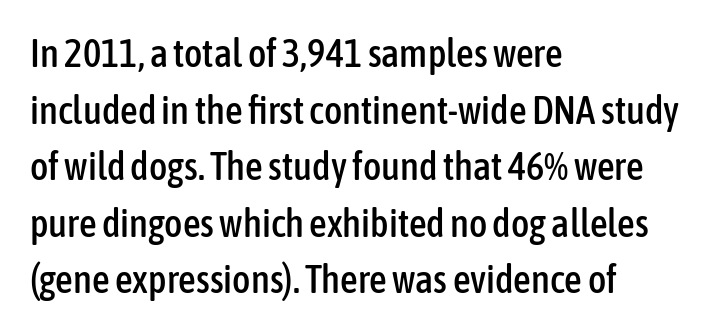
The type sits square on the baseline with zero lean. Just letters on the line, the space beneath them empty. Regular leading. Character widths vary here, with narrow letters taking less room than wide ones. These lines keep a tight, regular rhythm from letter to letter. Short and long lines alike share a common starting point at left.
